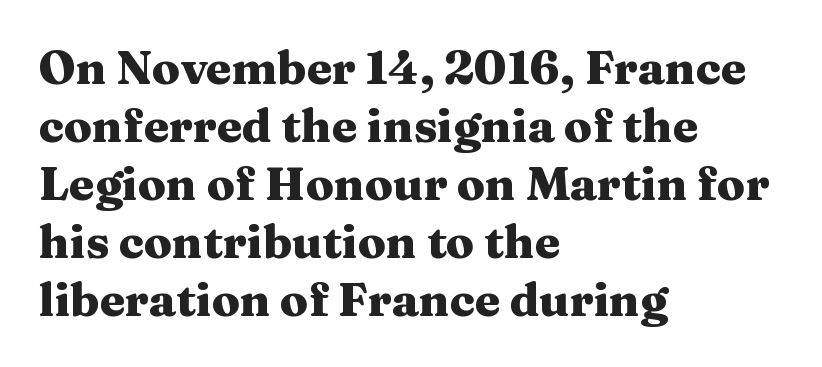
Q: Is the text bold? A: Yes.
Q: Is the text italic (slanted)? A: No, it is upright.
Q: Is the typeface a serif or a sans-serif typeface? A: Serif.
Q: Is the text underlined? A: No.
Q: How is the paragraph aligned? A: Left-aligned.
Q: Is the spacing between letters normal or unusually wide? A: Normal.
Q: Is the spacing between lines tight, normal or loose? A: Normal.
Q: Width (condensed, normal, or wide)? A: Wide.
Q: Stroke contrast? A: Medium.
Q: x-height? A: Medium.
Q: Monospaced? A: No.
